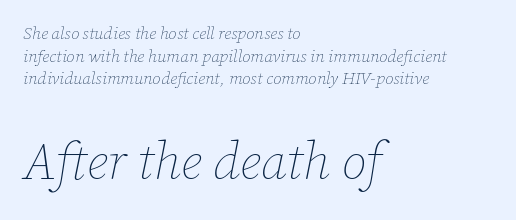
The image shows 51 px thin type, italic (leaning right); set left-aligned, normal line spacing (1.33x), normal letter spacing, not underlined; the second (bottom) block is 3.0x larger; low stroke contrast and a medium x-height.
